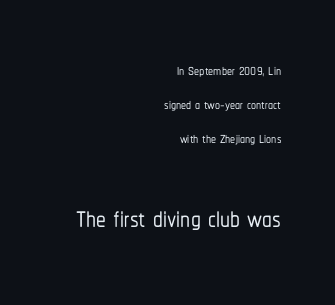
The composition opens small and finishes big. The typography opts for an upright posture over an oblique one. Horizontally, the lines are justified to the trailing edge only. A sans-serif font was chosen for this passage.
